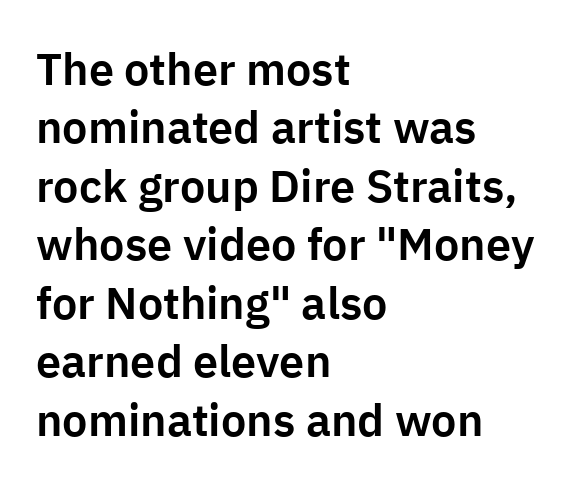
Rows of type keep a routine distance in the vertical direction. Check where the strokes stop: nothing finishes them off — pure sans. Does extra space separate the letters? No, they use regular spacing. Every character sits straight up, as roman type does.
